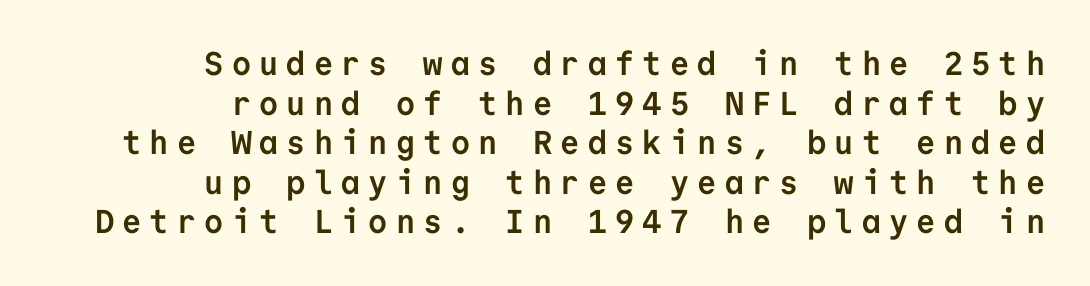
The image shows 33 px semibold sans-serif type, upright, monospaced; set right-aligned, line spacing 1.2x, unusually wide letter spacing (+0.25 em), not underlined; low stroke contrast and a medium x-height.
